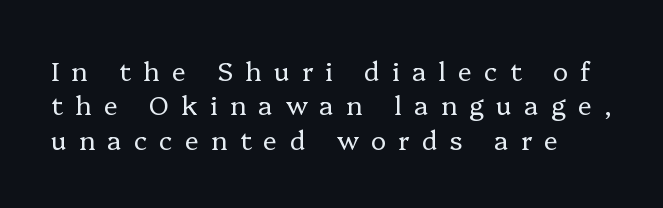
{"italic": "no", "bold": "no", "underline": "no", "line_spacing": "normal", "line_spacing_ratio": 1.32, "letter_spacing": "wide", "letter_spacing_em": 0.47, "glyph_px": 26}
